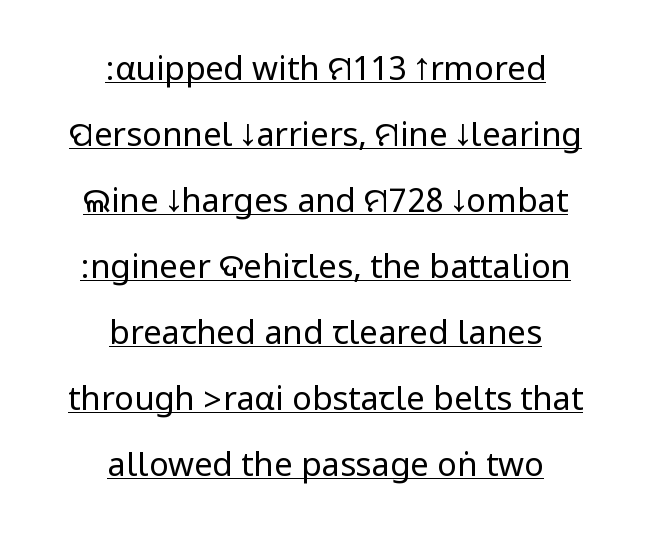
{"serif": "no", "italic": "no", "bold": "no", "weight": "regular", "width": "condensed", "stroke_contrast": "low", "underline": "yes", "align": "center", "line_spacing": "loose", "line_spacing_ratio": 2.0, "letter_spacing": "normal", "letter_spacing_em": 0.0, "glyph_px": 33}
